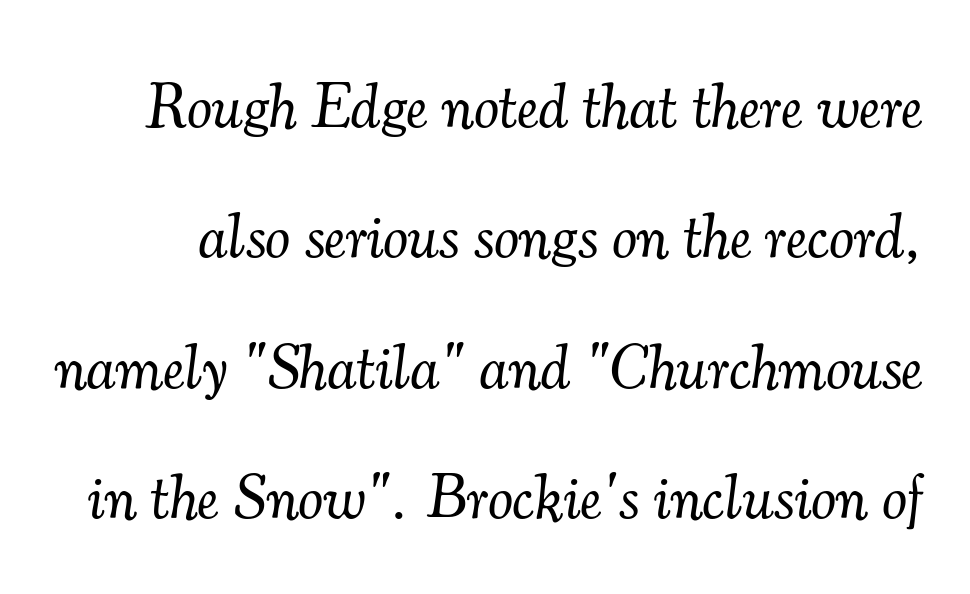
Q: Is the text bold? A: No.
Q: Is the text italic (slanted)? A: Yes, it leans right by about 7 degrees.
Q: Is the typeface a serif or a sans-serif typeface? A: Serif.
Q: Is the text underlined? A: No.
Q: Is the spacing between letters normal or unusually wide? A: Normal.
Q: Is the spacing between lines tight, normal or loose? A: Loose.
Q: Width (condensed, normal, or wide)? A: Normal.
Q: Stroke contrast? A: Medium.
Q: x-height? A: Small.
Q: Monospaced? A: No.
